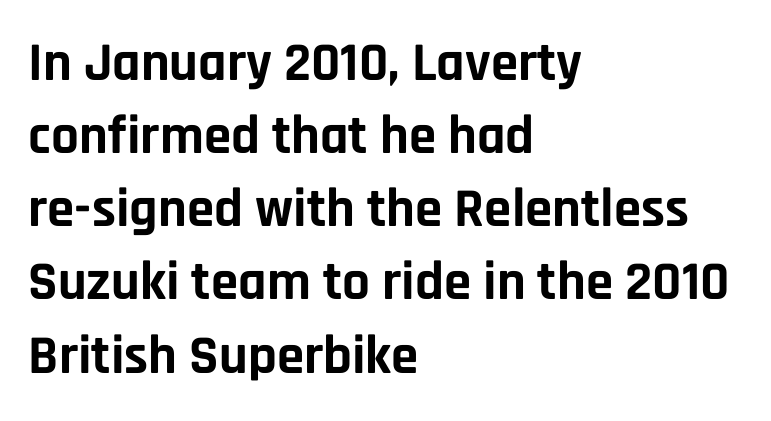
The characters display no serif detailing; their extremities are plain. The sample has been set heavy, in full bold. The typography opts for an upright posture over an oblique one. The rendering uses natural spacing where letterforms have individual widths.
